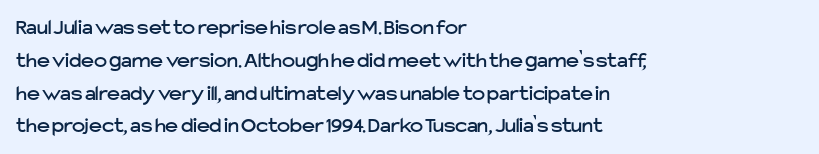
The specimen omits any rule beneath the text block's lines. Is the letter spacing exaggerated? No — it looks like the ordinary default. The typography opts for an upright posture over an oblique one. The rag falls on the right side of this text block. Baseline-to-baseline distance is the conventional proportion of letter height.
